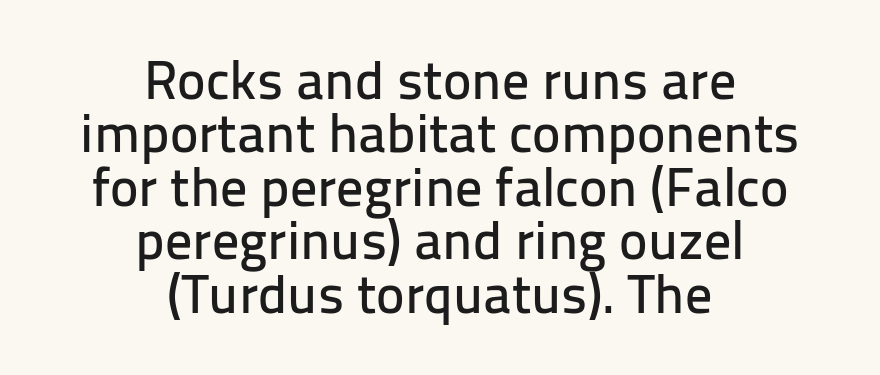
{"serif": "no", "italic": "no", "width": "normal", "stroke_contrast": "low", "x_height": "medium", "monospaced": "no", "underline": "no", "align": "center", "line_spacing": "tight", "line_spacing_ratio": 0.99, "letter_spacing": "normal", "letter_spacing_em": 0.0, "glyph_px": 54}
